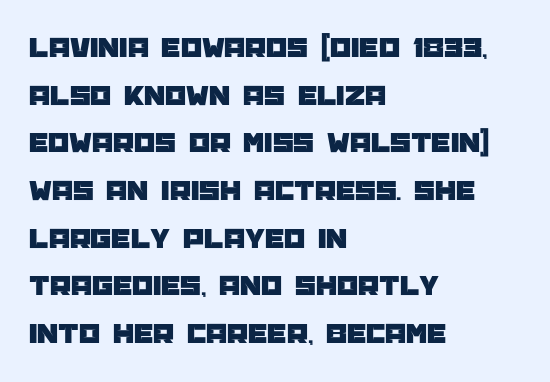
Font category for this specimen: sans-serif. Nope, not italic — everything's standing straight. Evenly set lines give the paragraph a standard silhouette. The space directly below the letters is spotless.
